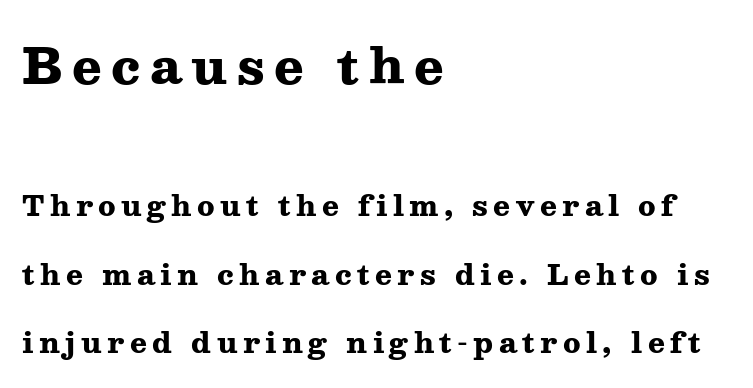
{"serif": "yes", "italic": "no", "bold": "yes", "weight": "heavy", "width": "wide", "stroke_contrast": "medium", "x_height": "medium", "monospaced": "no", "underline": "no", "align": "left", "line_spacing": "loose", "line_spacing_ratio": 2.45, "larger_block": "first", "size_ratio": 1.75, "glyph_px": 49}
